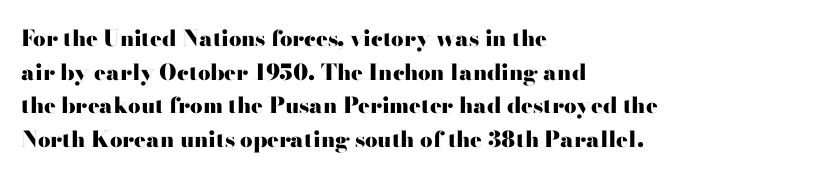
{"italic": "no", "bold": "yes", "underline": "no", "align": "left", "line_spacing": "normal", "line_spacing_ratio": 1.53, "letter_spacing": "normal", "letter_spacing_em": 0.0, "glyph_px": 22}
